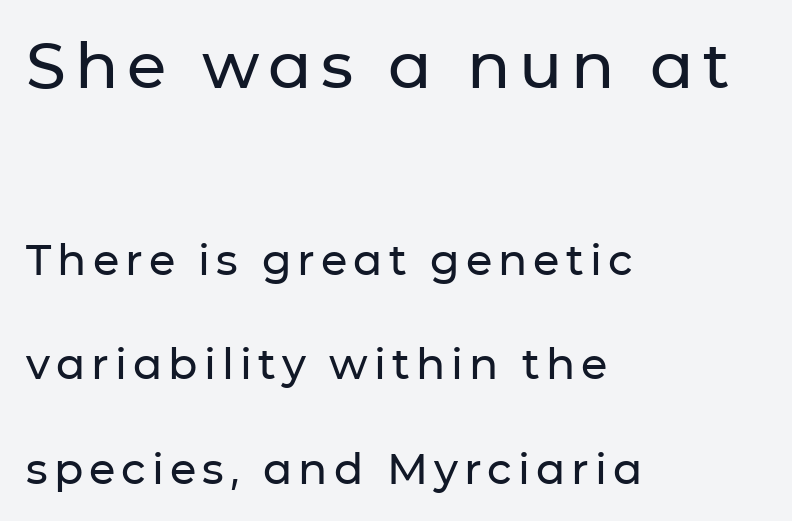
{"serif": "no", "italic": "no", "width": "normal", "stroke_contrast": "low", "x_height": "medium", "monospaced": "no", "underline": "no", "align": "left", "line_spacing": "loose", "line_spacing_ratio": 2.43, "larger_block": "first", "size_ratio": 1.49, "glyph_px": 64}
